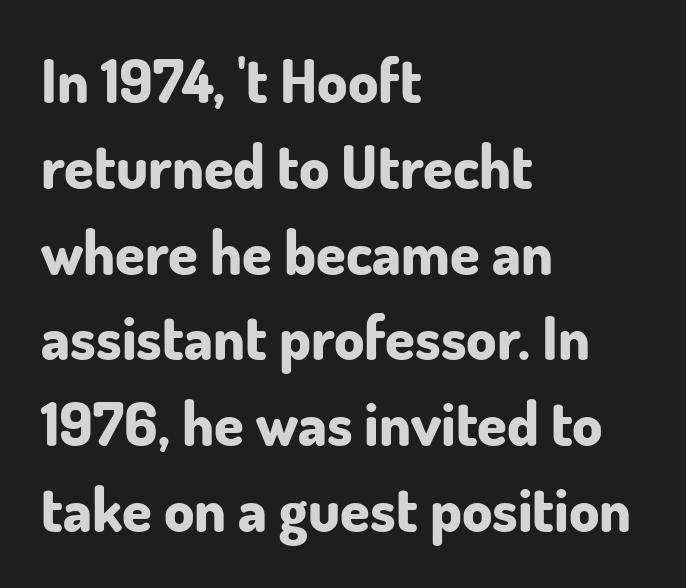
The image shows 60 px bold sans-serif type, upright; set left-aligned, normal line spacing (1.43x), normal letter spacing, not underlined; low stroke contrast and a small x-height.
